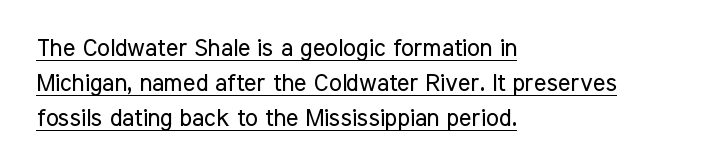
The image shows 24 px text type, upright; set left-aligned, normal line spacing (1.46x), normal letter spacing, underlined.
